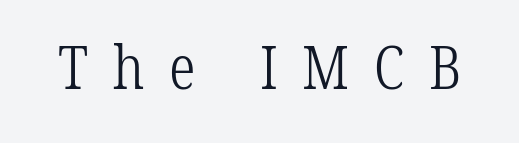
These lines are rendered in a variable-pitch font. This rendering employs a face with finishing strokes, i.e., a serif. Students, note that the glyphs here are deliberately spaced far apart. No heavy texture on the line: the type isn't bold. Only glyphs here, with clear space below each row.
